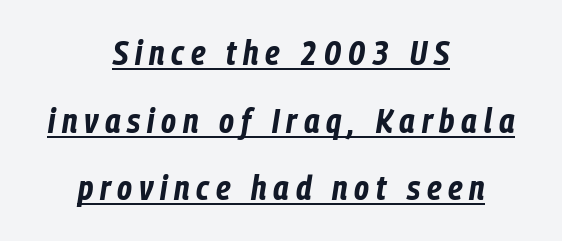
The image shows 34 px bold, condensed type, italic (leaning right); set centered, loose line spacing (1.99x), unusually wide letter spacing (+0.2 em), underlined; low stroke contrast and a medium x-height.
